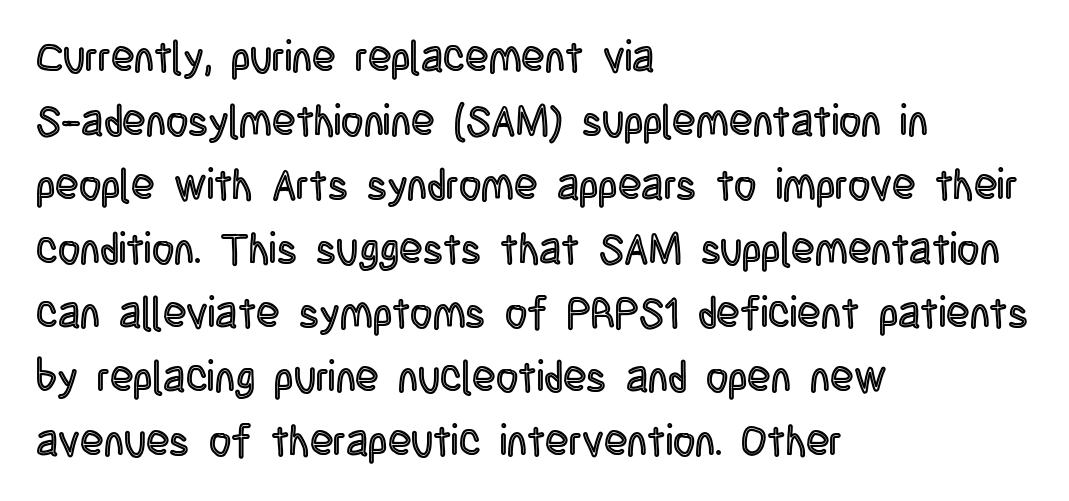
Does extra space separate the letters? No, they use regular spacing. Horizontal bands of white between lines are of average thickness. This sample uses an upright cut, with every glyph sitting square on the baseline. The strip under each line holds only bare page. The typesetter chose a ragged-right arrangement here.
